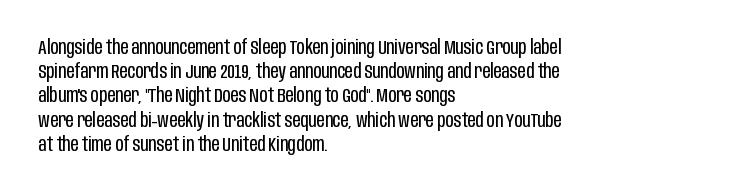
The image shows 20 px text type, upright; set left-aligned, line spacing 1.21x, normal letter spacing, not underlined.
